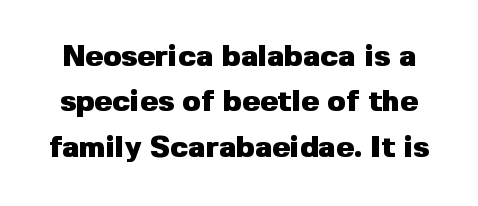
The image shows 30 px heavy sans-serif type, upright; set normal line spacing (1.51x), normal letter spacing, not underlined; low stroke contrast and a medium x-height.
